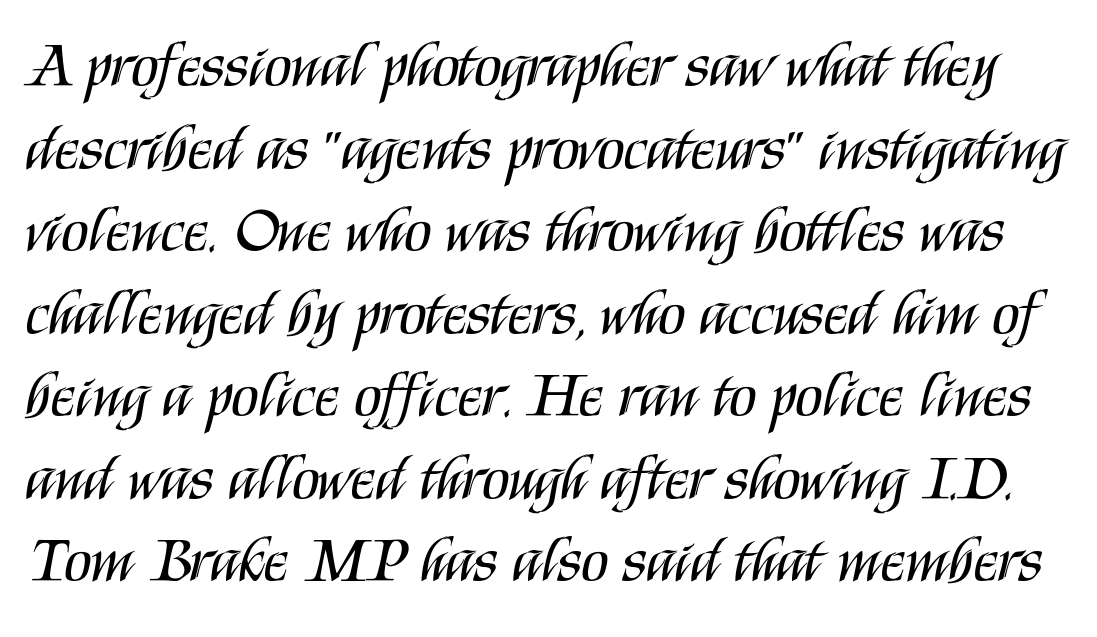
Q: Is the text bold? A: No.
Q: Is the text italic (slanted)? A: Yes.
Q: Is the typeface a serif or a sans-serif typeface? A: Sans-serif.
Q: Is the text underlined? A: No.
Q: Is the spacing between letters normal or unusually wide? A: Normal.
Q: Is the spacing between lines tight, normal or loose? A: Normal.
Q: Width (condensed, normal, or wide)? A: Condensed.
Q: Stroke contrast? A: Medium.
Q: x-height? A: Large.
Q: Monospaced? A: No.
